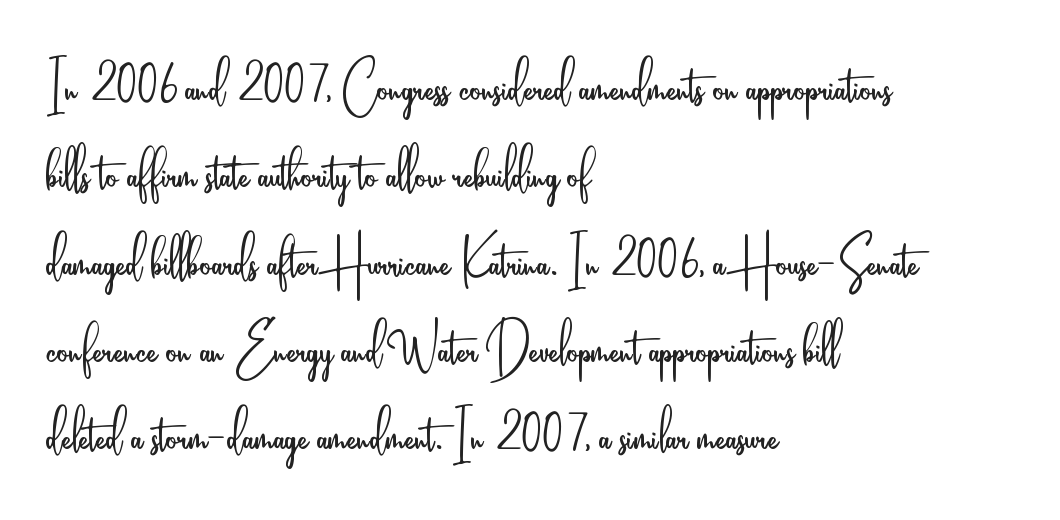
Characters follow at the spacing the type designer built in. Typeset ragged right — the left edge is the straight one. Character widths vary here, with narrow letters taking less room than wide ones.
